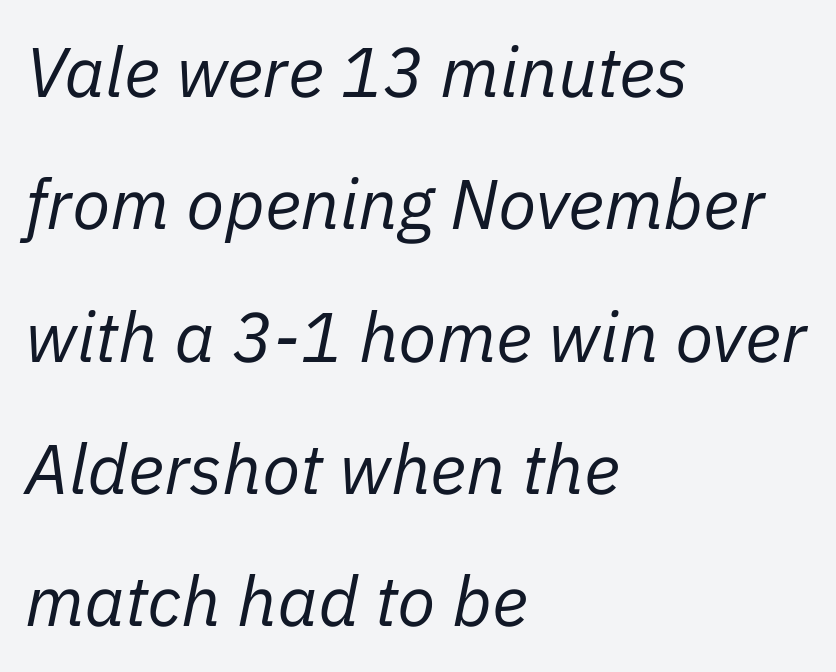
How are the letters spaced? Ordinarily, with no added tracking. Only glyphs here, with clear space below each row. The typesetter chose a ragged-right arrangement here. Slanted lettering throughout. Summary of weight: not heavy and not bold.
